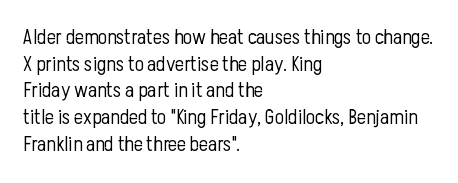
{"italic": "no", "bold": "no", "underline": "no", "align": "left", "line_spacing": "normal", "line_spacing_ratio": 1.27, "letter_spacing": "normal", "letter_spacing_em": 0.0, "glyph_px": 21}
